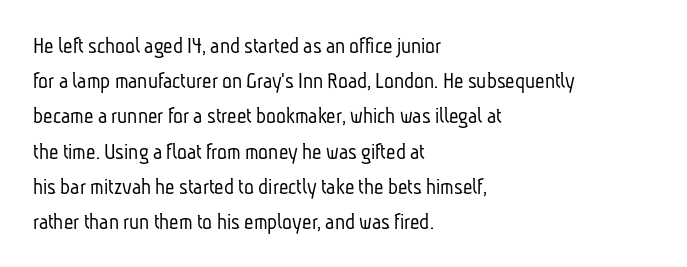
The image shows 23 px text type; set left-aligned, normal line spacing (1.53x), normal letter spacing, not underlined.
